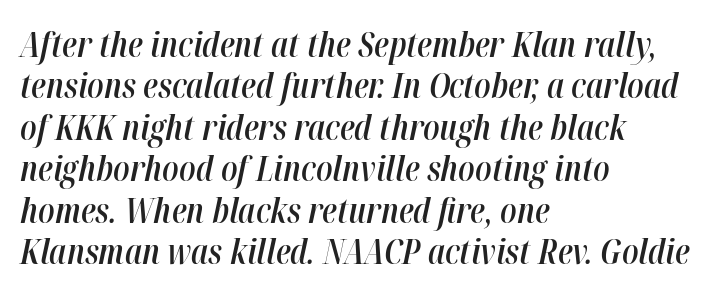
{"italic": "yes", "lean": "right", "slant_degrees": 12, "bold": "semi", "weight": "semibold", "width": "condensed", "stroke_contrast": "high", "x_height": "medium", "monospaced": "no", "underline": "no", "align": "left", "line_spacing_ratio": 1.22, "letter_spacing": "normal", "letter_spacing_em": 0.0, "glyph_px": 34}
